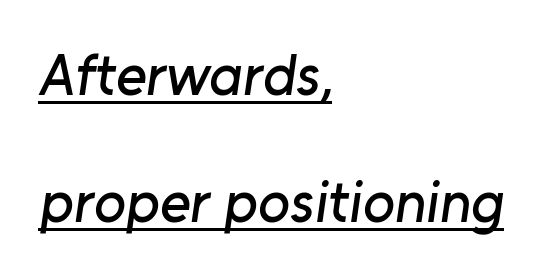
The image shows 59 px sans-serif type; set left-aligned, loose line spacing (2.15x), normal letter spacing, underlined; low stroke contrast and a medium x-height.
